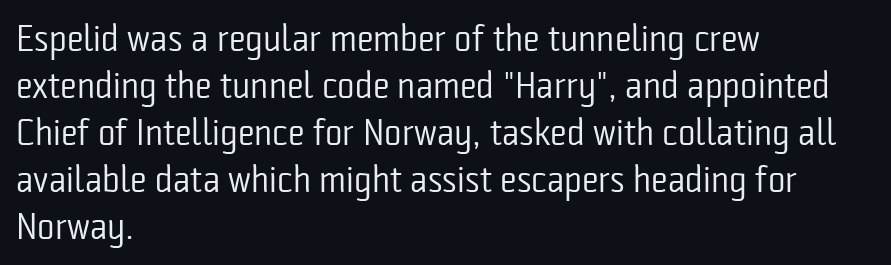
What kind of face is this? One without serifs — a sans. Compared with typical paragraphs, the rows here are spaced about the same. The string is rendered with underlining switched off. Notice how the passage keeps a crisp vertical edge on the left only. Think of a printed novel: that variable character pitch is what you see here.
